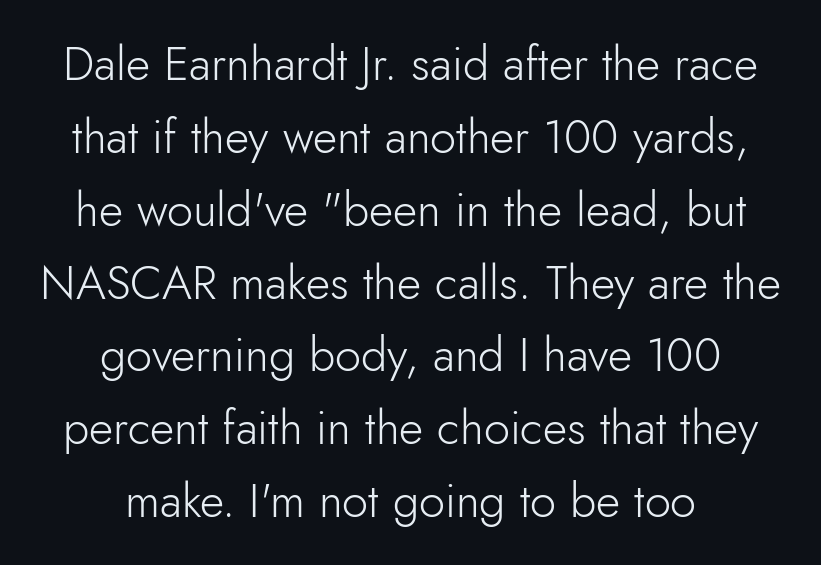
The image shows 47 px light sans-serif type, upright; set centered, normal line spacing (1.55x), normal letter spacing, not underlined; low stroke contrast and a small x-height.
